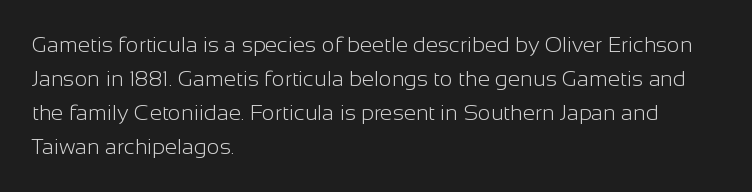
The image shows 22 px text type, upright; set left-aligned, normal line spacing (1.55x), normal letter spacing, not underlined.
